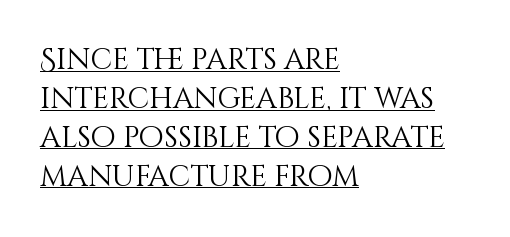
{"italic": "no", "bold": "no", "weight": "light", "width": "normal", "stroke_contrast": "medium", "x_height": "large", "monospaced": "no", "underline": "yes", "align": "left", "line_spacing": "normal", "line_spacing_ratio": 1.34, "letter_spacing": "normal", "letter_spacing_em": 0.0, "glyph_px": 29}
